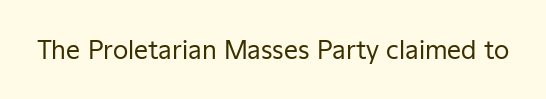
The rendering keeps characters at their native spacing. The font sits on the lighter half of the weight spectrum, regular included. Quick note: underline off. Is there any slant? The stems are plumb.
